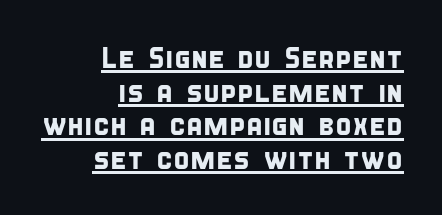
The image shows 30 px condensed sans-serif type; set right-aligned, tight line spacing (1.12x), normal letter spacing, underlined; low stroke contrast and a large x-height.
